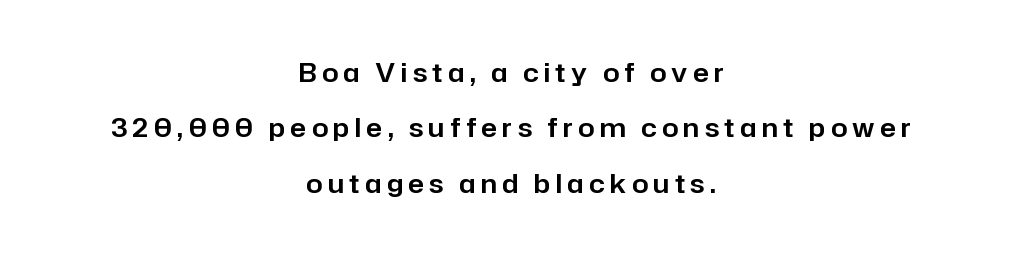
Q: Is the text italic (slanted)? A: No, it is upright.
Q: Is the text underlined? A: No.
Q: How is the paragraph aligned? A: Centered.
Q: Is the spacing between letters normal or unusually wide? A: Unusually wide.
Q: Is the spacing between lines tight, normal or loose? A: Loose.
